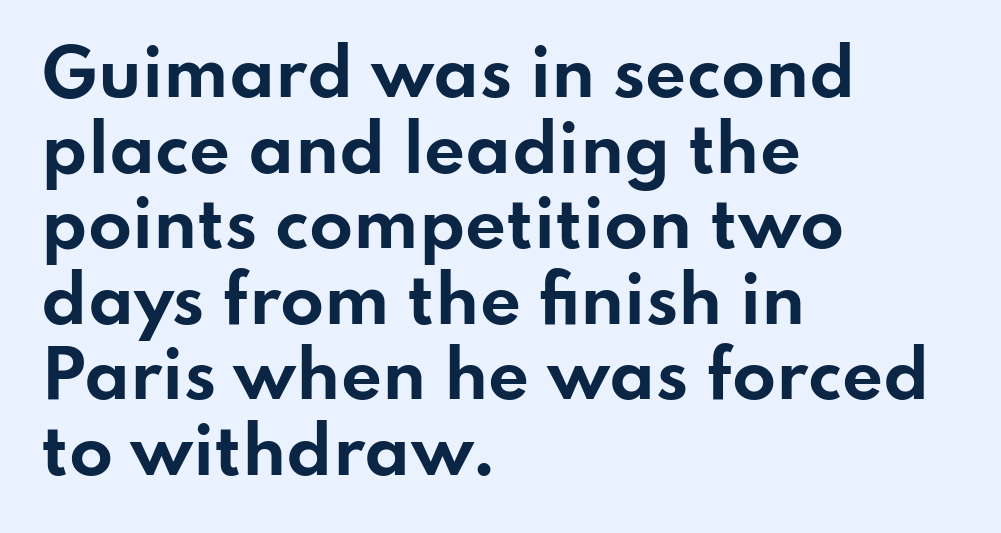
Q: Is the text bold? A: Yes.
Q: Is the text italic (slanted)? A: No, it is upright.
Q: Is the typeface a serif or a sans-serif typeface? A: Sans-serif.
Q: Is the text underlined? A: No.
Q: How is the paragraph aligned? A: Left-aligned.
Q: Is the spacing between letters normal or unusually wide? A: Normal.
Q: Width (condensed, normal, or wide)? A: Wide.
Q: Stroke contrast? A: Low.
Q: x-height? A: Small.
Q: Monospaced? A: No.
